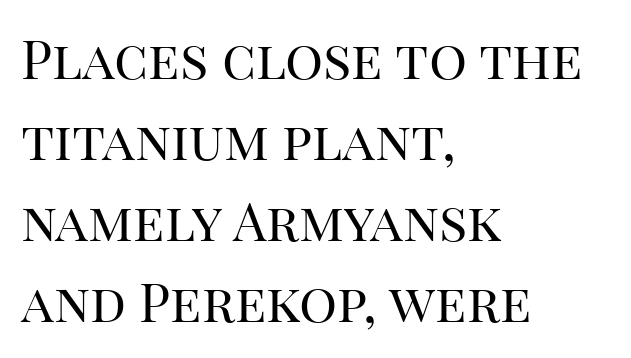
{"serif": "yes", "italic": "no", "bold": "no", "weight": "regular", "width": "normal", "stroke_contrast": "high", "x_height": "large", "monospaced": "no", "underline": "no", "align": "left", "line_spacing": "normal", "line_spacing_ratio": 1.53, "letter_spacing": "normal", "letter_spacing_em": 0.0, "glyph_px": 53}
